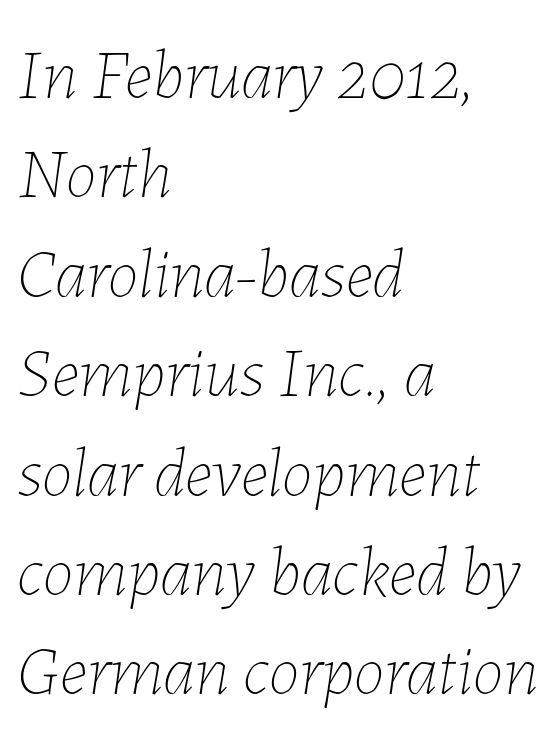
The image shows 70 px thin type, italic (leaning right); set left-aligned, normal line spacing (1.42x), normal letter spacing, not underlined; low stroke contrast and a medium x-height.
